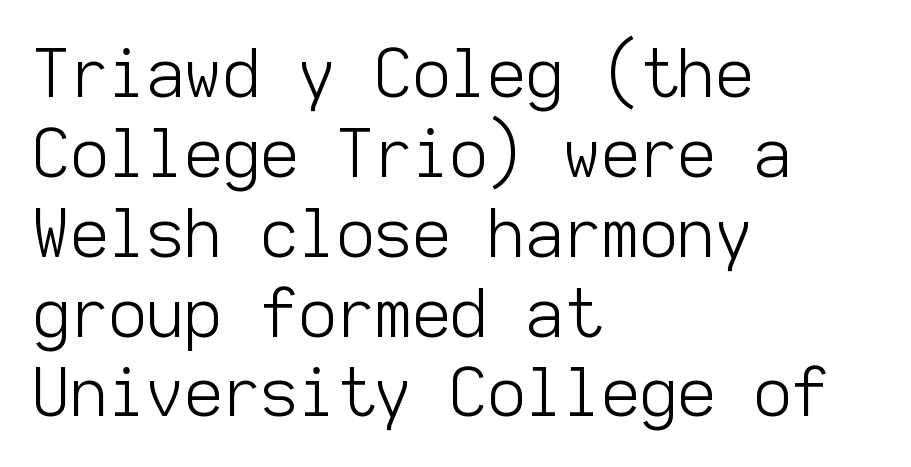
The image shows 66 px light sans-serif type, upright, monospaced; set left-aligned, line spacing 1.21x, normal letter spacing, not underlined; low stroke contrast and a medium x-height.
